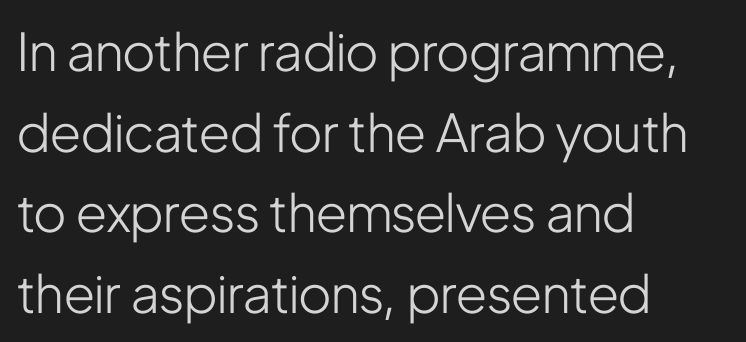
The image shows 52 px light, condensed sans-serif type, upright; set left-aligned, normal line spacing (1.55x), normal letter spacing, not underlined; low stroke contrast and a medium x-height.
